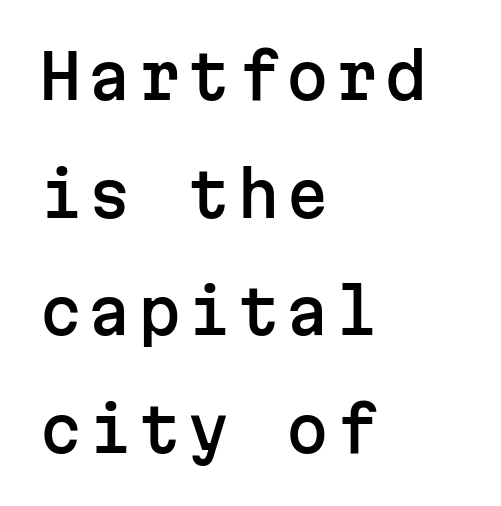
The image shows 61 px sans-serif type, upright, monospaced; set left-aligned, loose line spacing (1.93x), not underlined; low stroke contrast and a medium x-height.
